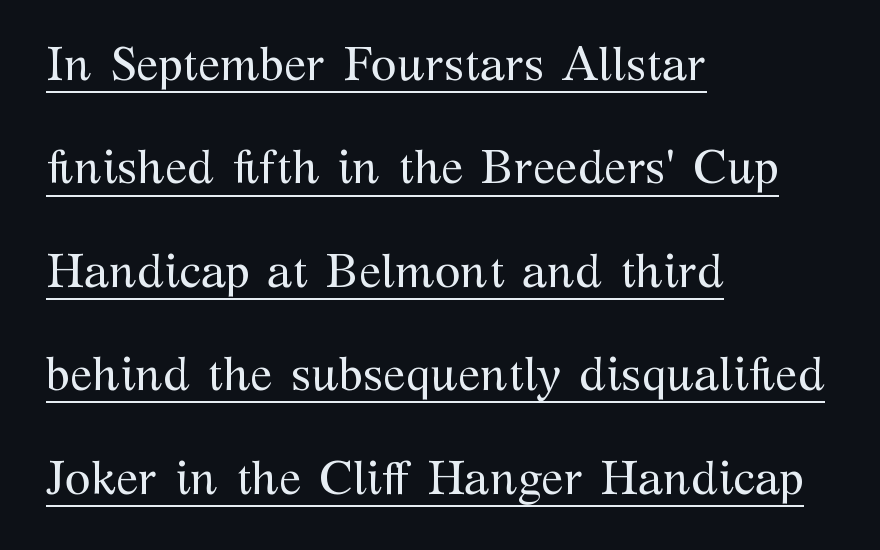
{"serif": "yes", "italic": "no", "bold": "no", "weight": "regular", "width": "normal", "stroke_contrast": "medium", "x_height": "medium", "monospaced": "no", "underline": "yes", "align": "left", "line_spacing": "loose", "line_spacing_ratio": 2.2, "letter_spacing": "normal", "letter_spacing_em": 0.0, "glyph_px": 47}
